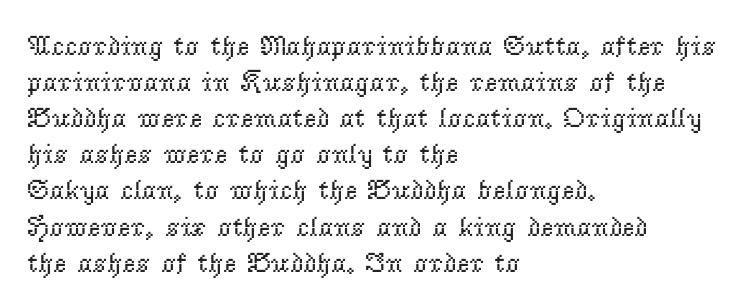
The rag falls on the right side of this text block. Are there feet on the stems? There are — it's a serif. Honestly, the letter spacing is just normal — you wouldn't notice it. The string is rendered with underlining switched off. The specimen reads as upright at a glance.
